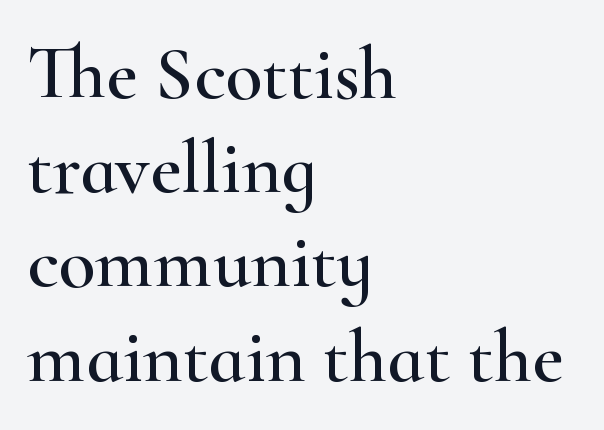
Q: Is the text italic (slanted)? A: No, it is upright.
Q: Is the typeface a serif or a sans-serif typeface? A: Serif.
Q: Is the text underlined? A: No.
Q: How is the paragraph aligned? A: Left-aligned.
Q: Is the spacing between letters normal or unusually wide? A: Normal.
Q: Width (condensed, normal, or wide)? A: Wide.
Q: Stroke contrast? A: High.
Q: x-height? A: Small.
Q: Monospaced? A: No.
